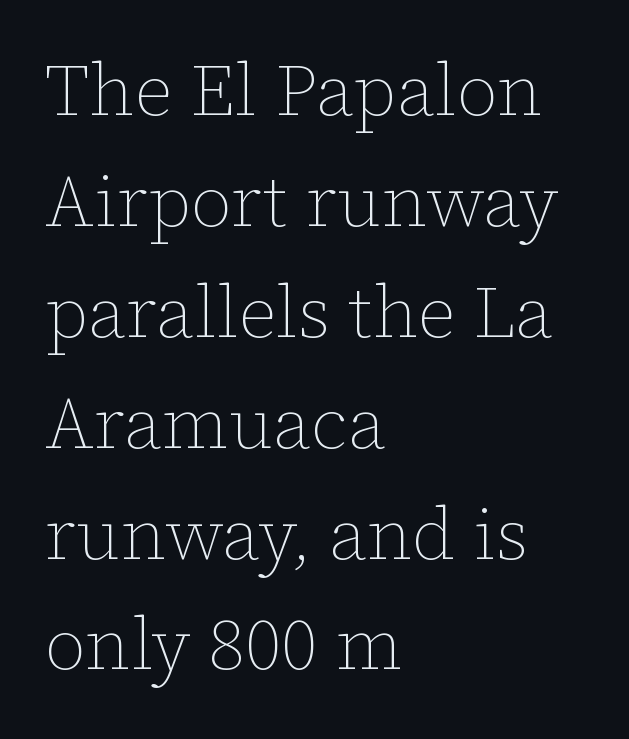
The image shows 72 px thin type, upright; set left-aligned, normal line spacing (1.54x), normal letter spacing, not underlined; low stroke contrast and a medium x-height.
